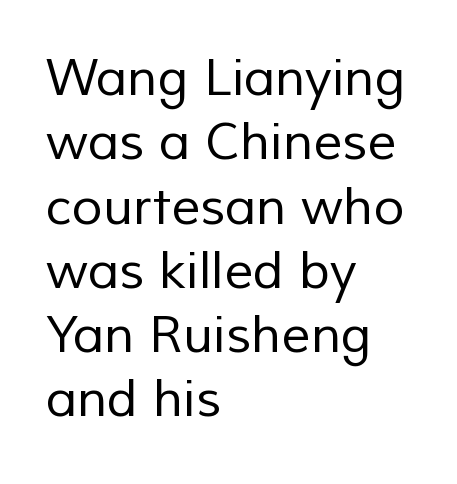
Q: Is the text bold? A: No.
Q: Is the typeface a serif or a sans-serif typeface? A: Sans-serif.
Q: Is the text underlined? A: No.
Q: How is the paragraph aligned? A: Left-aligned.
Q: Is the spacing between letters normal or unusually wide? A: Normal.
Q: Is the spacing between lines tight, normal or loose? A: Normal.
Q: Width (condensed, normal, or wide)? A: Normal.
Q: Stroke contrast? A: Low.
Q: x-height? A: Medium.
Q: Monospaced? A: No.
